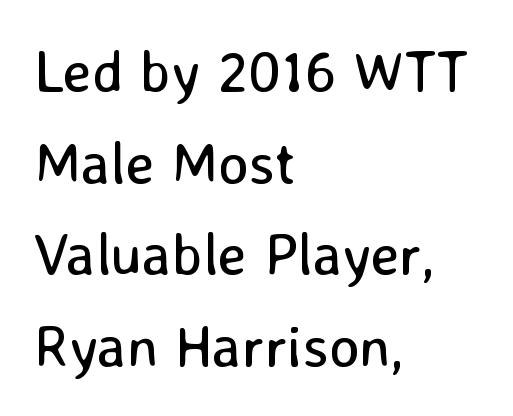
{"serif": "no", "italic": "no", "bold": "no", "weight": "regular", "width": "normal", "stroke_contrast": "low", "x_height": "medium", "monospaced": "no", "underline": "no", "align": "left", "line_spacing": "normal", "line_spacing_ratio": 1.58, "letter_spacing": "normal", "letter_spacing_em": 0.0, "glyph_px": 58}
